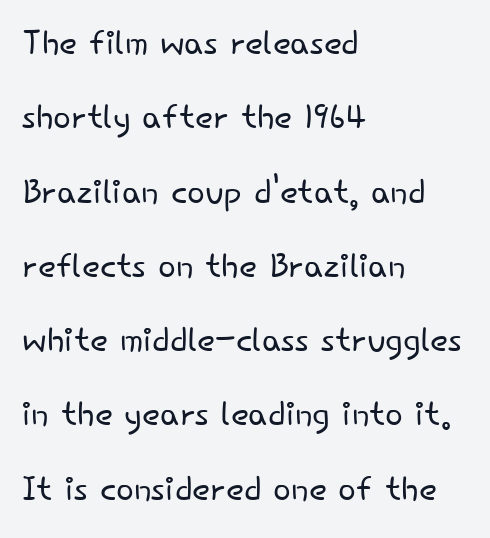
The line texture is even and compact thanks to regular tracking. Each row of text sits above clean, open space. Think standard paragraph weight, or any step lighter than that. Is the block centered? No — it sits flush against the left margin.
